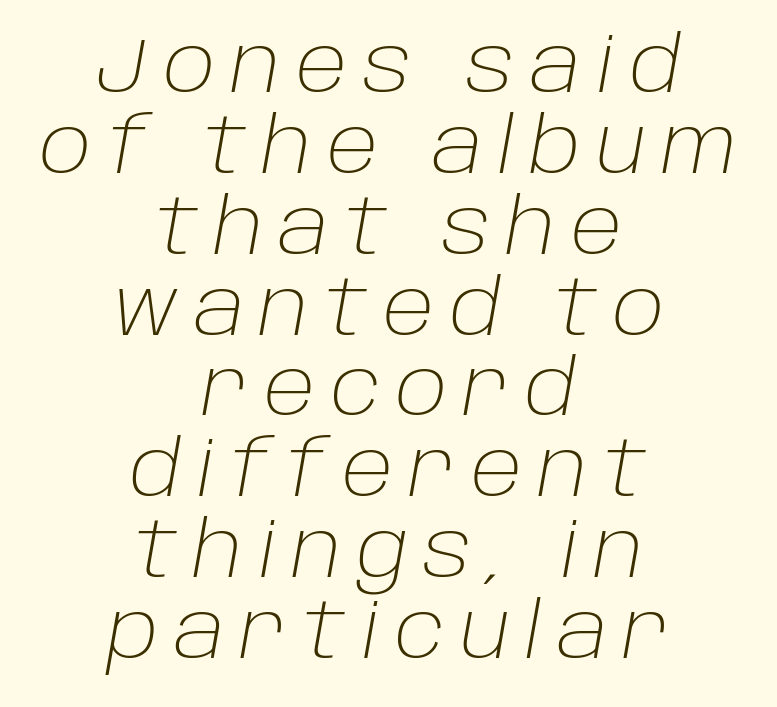
The image shows 77 px light type, italic (leaning right); set centered, tight line spacing (1.05x), unusually wide letter spacing (+0.2 em), not underlined; low stroke contrast and a large x-height.
